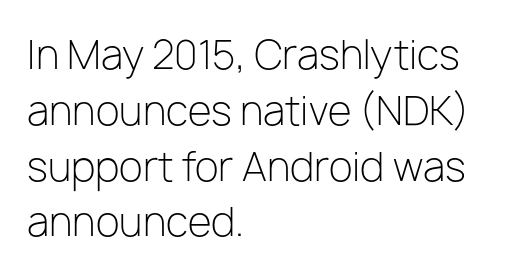
{"serif": "no", "italic": "no", "bold": "no", "weight": "light", "width": "normal", "stroke_contrast": "low", "x_height": "medium", "monospaced": "no", "underline": "no", "align": "left", "line_spacing": "normal", "line_spacing_ratio": 1.43, "letter_spacing": "normal", "letter_spacing_em": 0.0, "glyph_px": 39}
